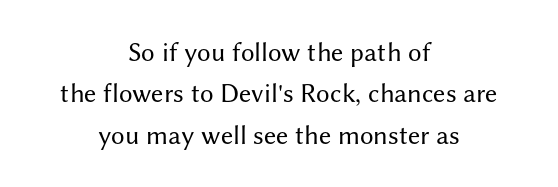
Quick note: not italic, upright. The paragraph has two soft edges and a firm central axis. The zone under the glyphs is completely vacant. Summary of weight: not heavy and not bold. Standard letterfit; no display-style spreading of the glyphs. Leading: standard.
